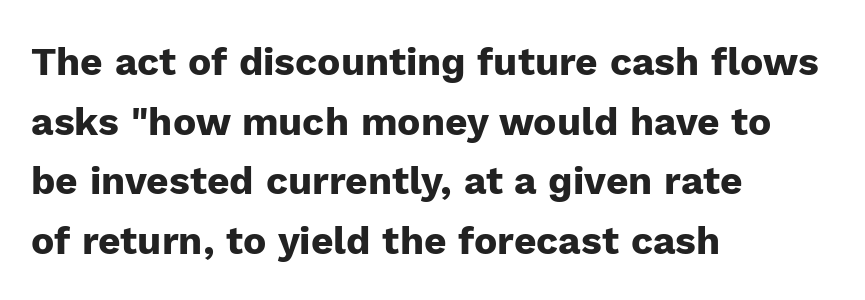
{"serif": "no", "italic": "no", "bold": "yes", "weight": "heavy", "width": "normal", "stroke_contrast": "low", "x_height": "medium", "monospaced": "no", "underline": "no", "align": "left", "line_spacing": "normal", "line_spacing_ratio": 1.53, "letter_spacing": "normal", "letter_spacing_em": 0.0, "glyph_px": 39}
